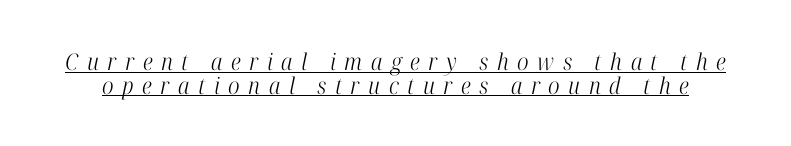
The image shows 23 px text type, italic (leaning right); set tight line spacing (1.04x), unusually wide letter spacing (+0.37 em), underlined.
